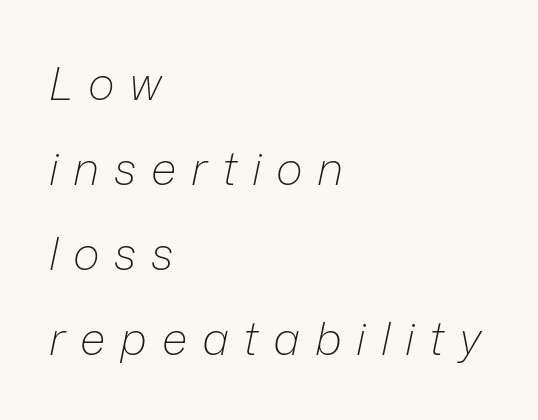
These lines are rendered in a variable-pitch font. A bare baseline throughout the passage. These lines were composed using italics. Stems and bowls with no extra thickness — not bold. The paragraph has a hard left edge and a soft right edge. Caption: expanded tracking, letters set apart.
